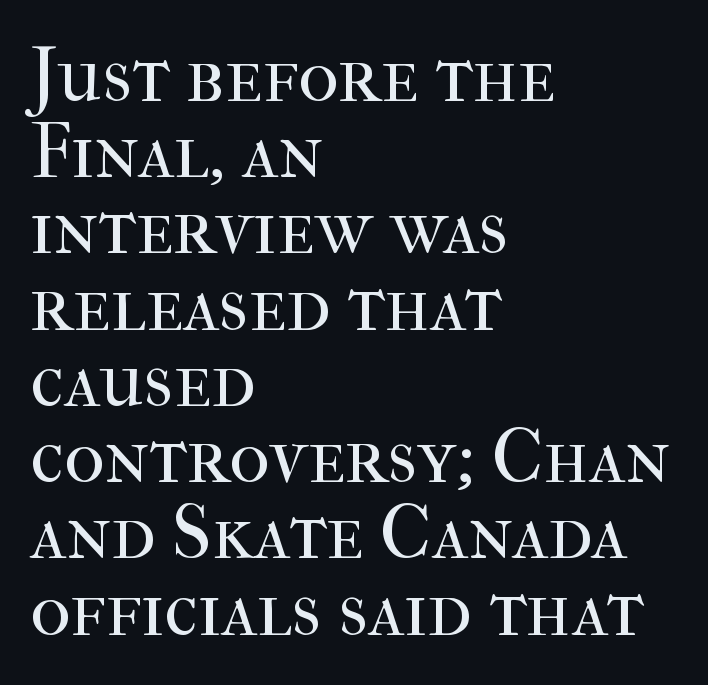
Q: Is the text bold? A: No.
Q: Is the text italic (slanted)? A: No, it is upright.
Q: Is the typeface a serif or a sans-serif typeface? A: Serif.
Q: Is the text underlined? A: No.
Q: How is the paragraph aligned? A: Left-aligned.
Q: Is the spacing between letters normal or unusually wide? A: Normal.
Q: Is the spacing between lines tight, normal or loose? A: Tight.
Q: Width (condensed, normal, or wide)? A: Normal.
Q: Stroke contrast? A: High.
Q: x-height? A: Medium.
Q: Monospaced? A: No.
